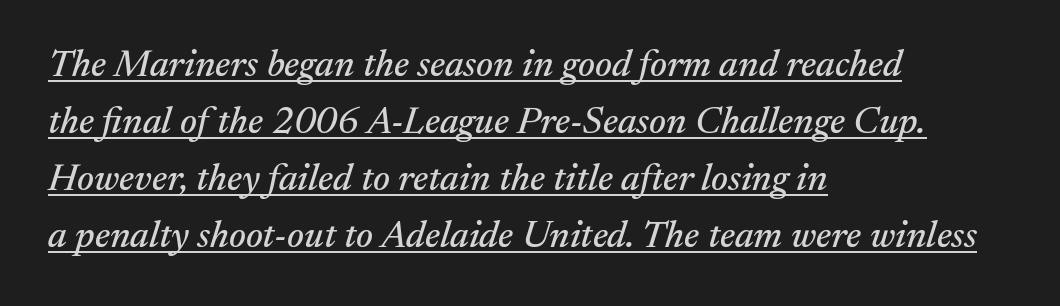
The image shows 38 px serif type, italic (leaning right); set left-aligned, normal line spacing (1.5x), normal letter spacing, underlined; medium stroke contrast and a medium x-height.
